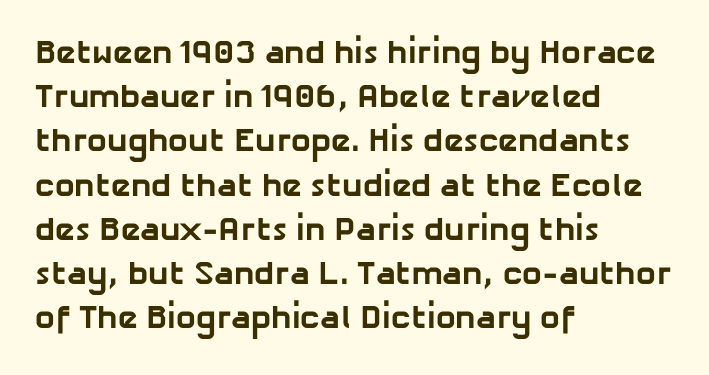
Q: Is the text bold? A: Yes.
Q: Is the typeface a serif or a sans-serif typeface? A: Sans-serif.
Q: Is the text underlined? A: No.
Q: How is the paragraph aligned? A: Left-aligned.
Q: Is the spacing between letters normal or unusually wide? A: Normal.
Q: Is the spacing between lines tight, normal or loose? A: Normal.
Q: Width (condensed, normal, or wide)? A: Normal.
Q: Stroke contrast? A: Low.
Q: x-height? A: Medium.
Q: Monospaced? A: No.
